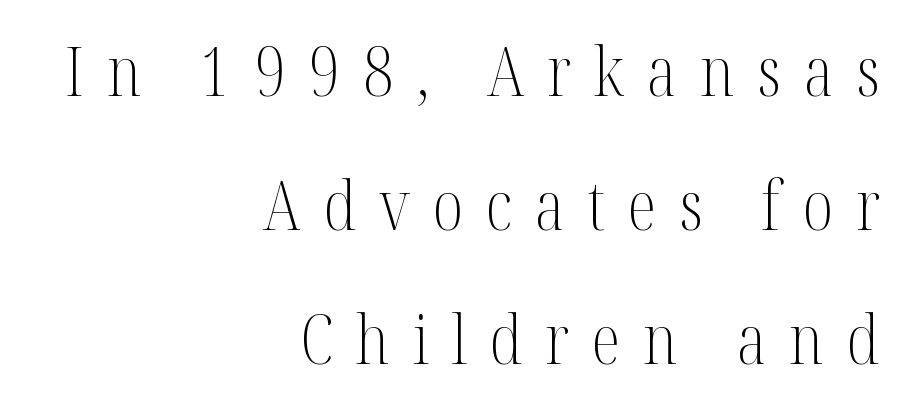
The image shows 67 px light, condensed serif type, upright; set right-aligned, loose line spacing (2.0x), unusually wide letter spacing (+0.34 em), not underlined; medium stroke contrast and a medium x-height.
